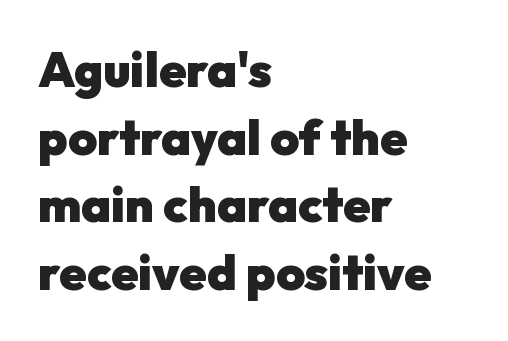
The image shows 49 px heavy sans-serif type, upright; set left-aligned, normal line spacing (1.38x), normal letter spacing, not underlined; low stroke contrast and a medium x-height.
